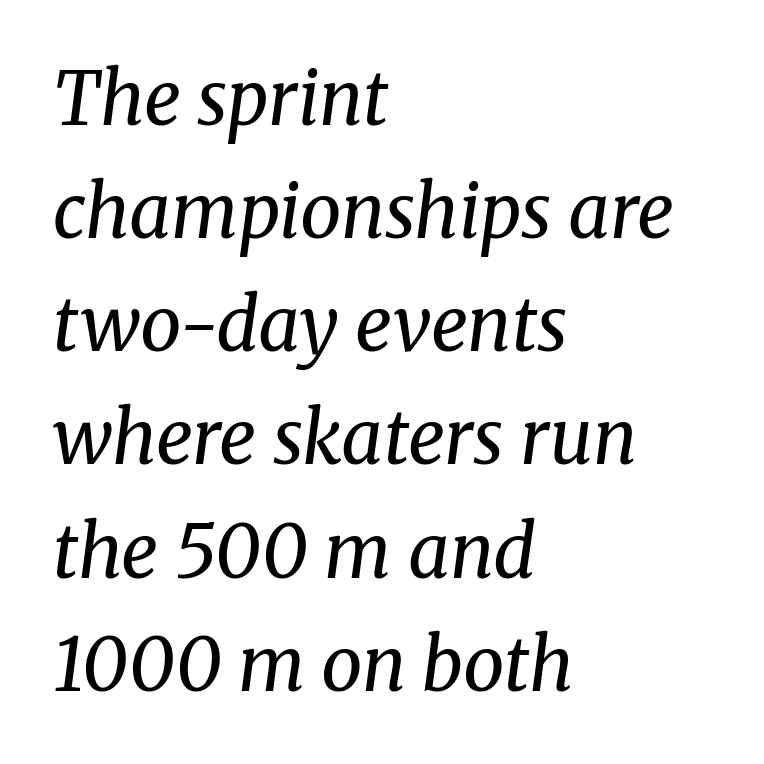
The baseline area is clear. Yep, that's italic — everything's leaning. What kind of face is this? One with serifs. Spacing verdict: proportional, widths tailored to each character.
